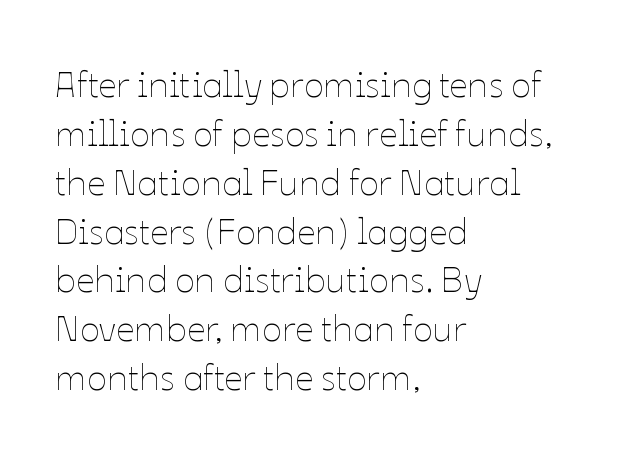
{"italic": "no", "bold": "no", "weight": "thin", "width": "normal", "stroke_contrast": "low", "x_height": "medium", "monospaced": "no", "underline": "no", "align": "left", "line_spacing": "normal", "line_spacing_ratio": 1.32, "letter_spacing": "normal", "letter_spacing_em": 0.0, "glyph_px": 37}
